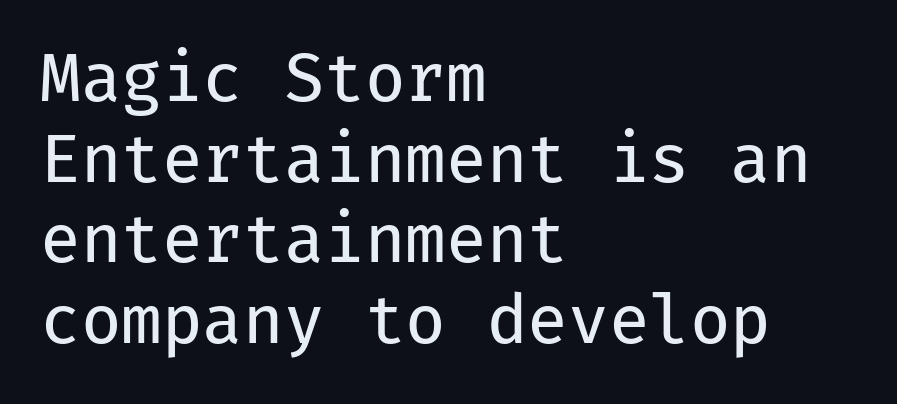
The image shows 66 px regular-weight sans-serif type, upright, monospaced; set left-aligned, line spacing 1.22x, normal letter spacing, not underlined; low stroke contrast and a medium x-height.
